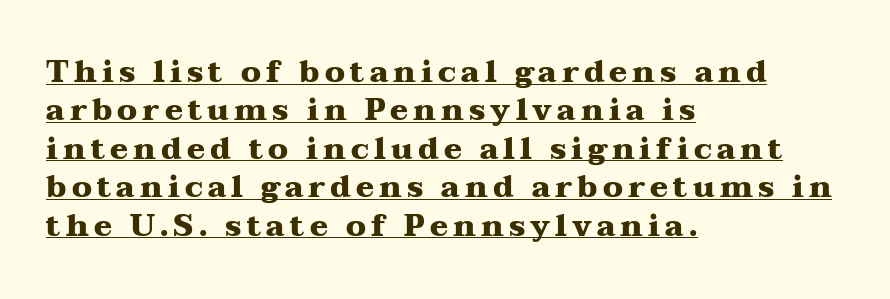
The image shows 30 px heavy, wide serif type, upright; set left-aligned, normal line spacing (1.28x), underlined; medium stroke contrast and a medium x-height.
